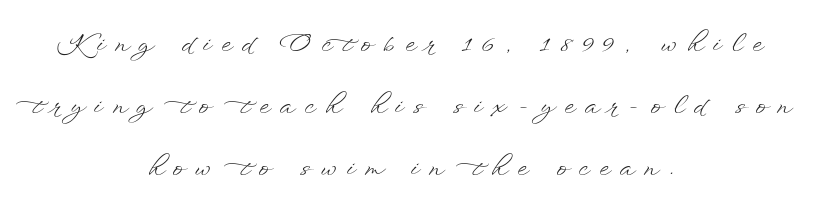
Q: Is the text bold? A: No.
Q: Is the text italic (slanted)? A: Yes.
Q: Is the text underlined? A: No.
Q: How is the paragraph aligned? A: Centered.
Q: Is the spacing between letters normal or unusually wide? A: Unusually wide.
Q: Is the spacing between lines tight, normal or loose? A: Loose.
